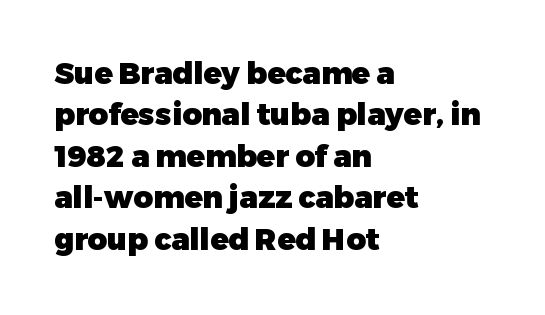
Do the letters lean? They stand straight. Spacing verdict: proportional, widths tailored to each character. Tracking here is standard; glyphs follow each other at the usual distance. Beneath every word, the page is bare.
